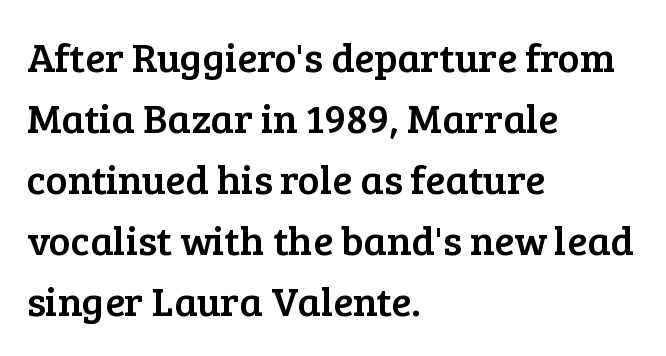
{"serif": "yes", "italic": "no", "width": "normal", "stroke_contrast": "low", "x_height": "medium", "monospaced": "no", "underline": "no", "align": "left", "line_spacing": "normal", "line_spacing_ratio": 1.49, "letter_spacing": "normal", "letter_spacing_em": 0.0, "glyph_px": 41}
